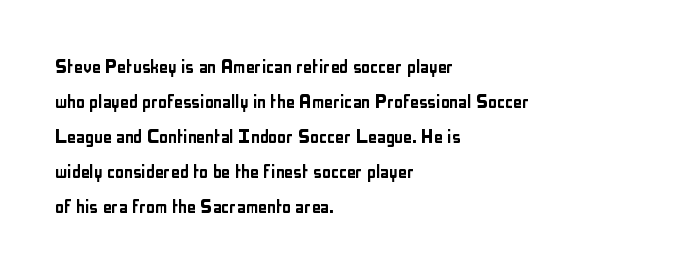
The vertical gap from one line to the next is medium. In terms of posture, this sample is upright. The ragged edge is on the right, which tells us the setting is flush left. Look at the tracking — it's just the regular setting, nothing added. Only glyphs here, with clear space below each row.
